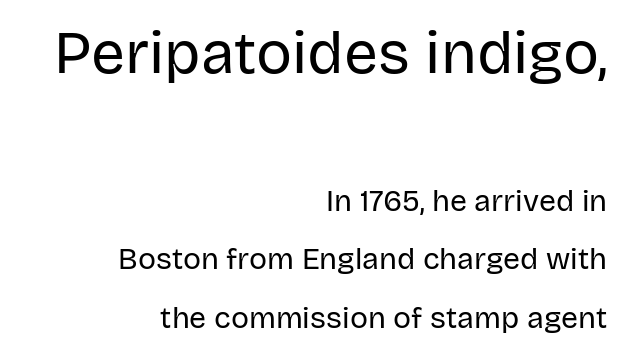
The image shows 60 px regular-weight sans-serif type, upright; set right-aligned, loose line spacing (1.96x), normal letter spacing, not underlined; the first (top) block is 2.0x larger; low stroke contrast and a large x-height.
